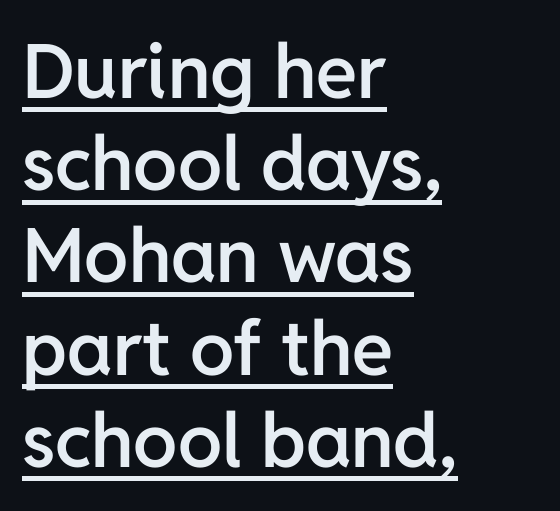
The image shows 75 px semibold sans-serif type, upright; set left-aligned, line spacing 1.23x, normal letter spacing, underlined; low stroke contrast and a medium x-height.
